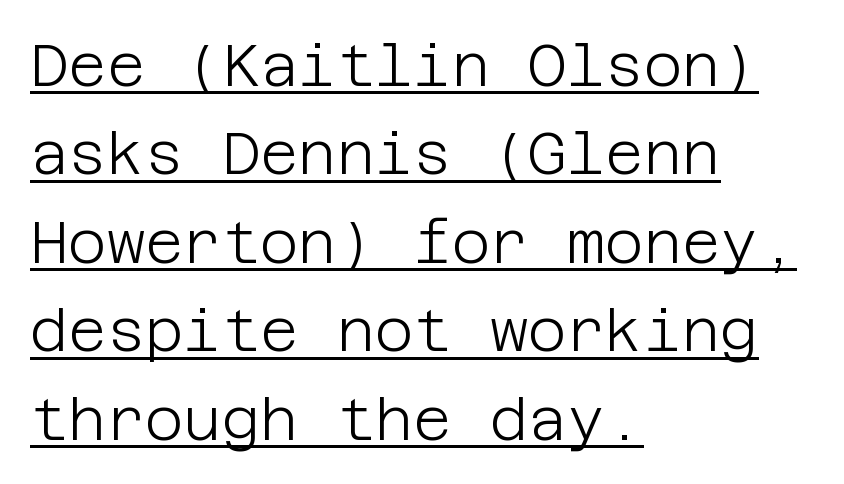
Q: Is the text bold? A: No.
Q: Is the text italic (slanted)? A: No, it is upright.
Q: Is the typeface a serif or a sans-serif typeface? A: Sans-serif.
Q: Is the text underlined? A: Yes.
Q: How is the paragraph aligned? A: Left-aligned.
Q: Is the spacing between letters normal or unusually wide? A: Normal.
Q: Is the spacing between lines tight, normal or loose? A: Normal.
Q: Width (condensed, normal, or wide)? A: Normal.
Q: Stroke contrast? A: Low.
Q: x-height? A: Large.
